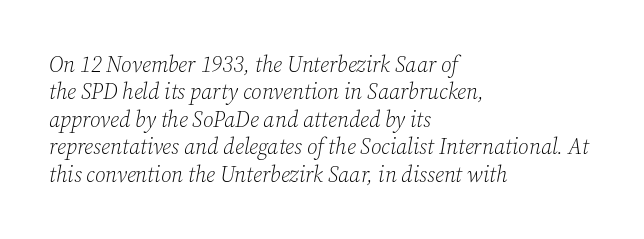
Q: Is the text bold? A: No.
Q: Is the text italic (slanted)? A: Yes, it leans right by about 12 degrees.
Q: Is the text underlined? A: No.
Q: How is the paragraph aligned? A: Left-aligned.
Q: Is the spacing between letters normal or unusually wide? A: Normal.
Q: Is the spacing between lines tight, normal or loose? A: Normal.
